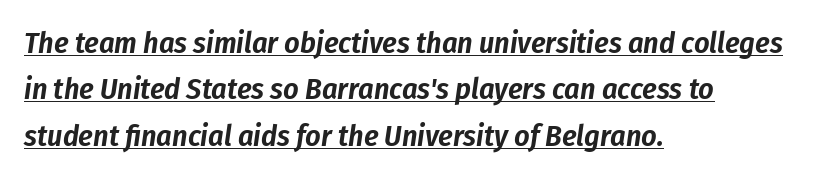
{"italic": "yes", "lean": "right", "slant_degrees": 8, "width": "condensed", "stroke_contrast": "low", "x_height": "medium", "monospaced": "no", "underline": "yes", "align": "left", "line_spacing": "normal", "line_spacing_ratio": 1.55, "letter_spacing": "normal", "letter_spacing_em": 0.0, "glyph_px": 30}
